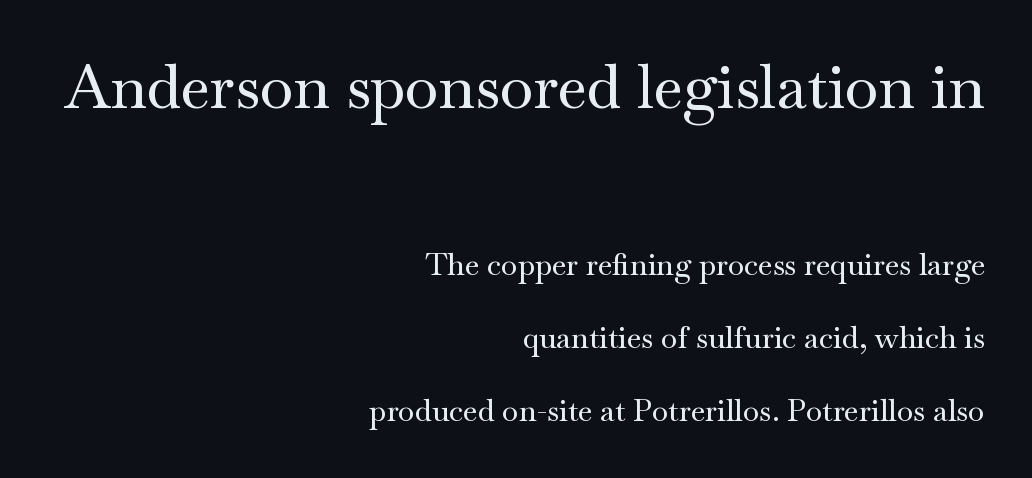
The image shows 61 px wide serif type, upright; set right-aligned, loose line spacing (2.44x), normal letter spacing, not underlined; the first (top) block is 2.03x larger; medium stroke contrast and a small x-height.
